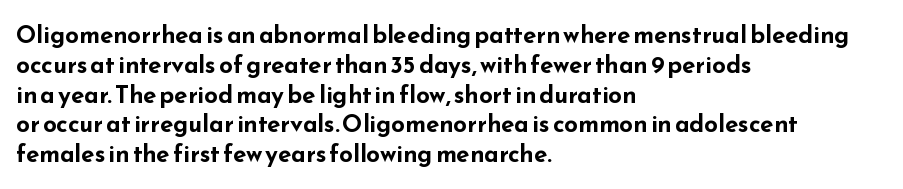
{"italic": "no", "bold": "yes", "underline": "no", "align": "left", "line_spacing_ratio": 1.24, "letter_spacing": "normal", "letter_spacing_em": 0.0, "glyph_px": 24}
